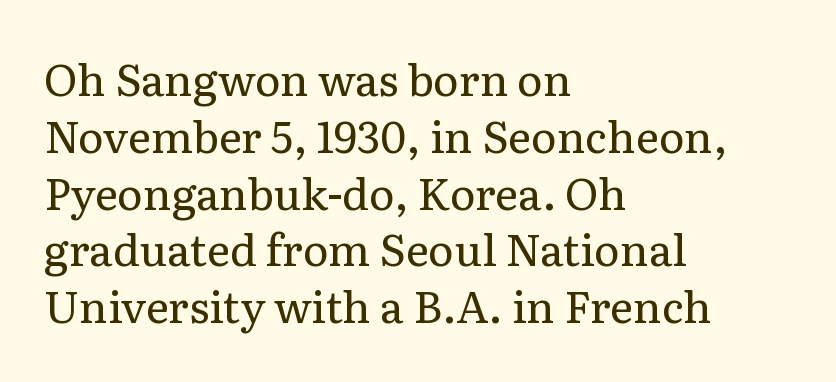
The image shows 44 px regular-weight serif type, upright; set left-aligned, normal line spacing (1.29x), normal letter spacing, not underlined; low stroke contrast and a medium x-height.
